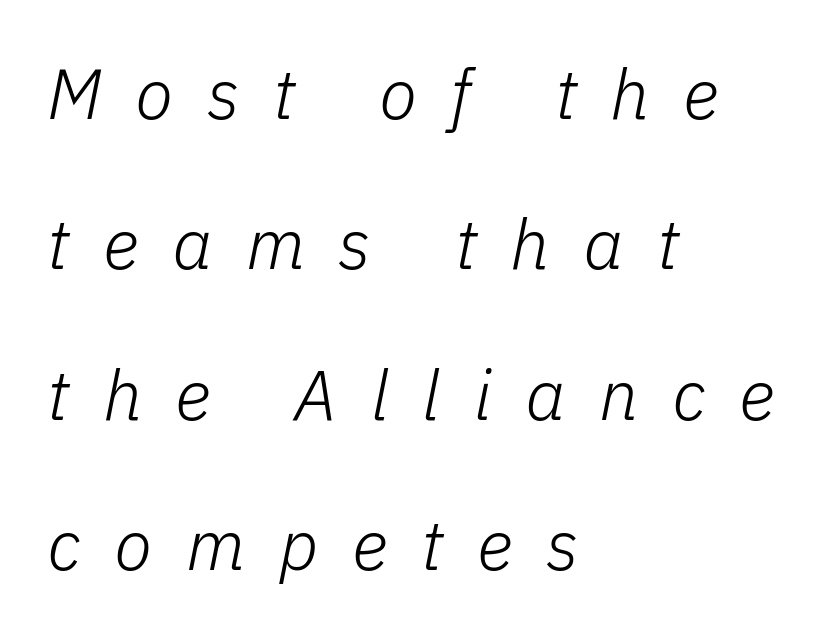
{"italic": "yes", "lean": "right", "slant_degrees": 11, "bold": "no", "weight": "light", "width": "normal", "stroke_contrast": "low", "x_height": "medium", "monospaced": "no", "underline": "no", "align": "left", "line_spacing": "loose", "line_spacing_ratio": 2.15, "letter_spacing": "wide", "letter_spacing_em": 0.48, "glyph_px": 70}
